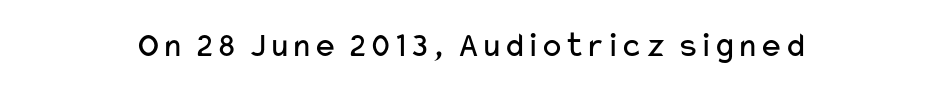
{"serif": "no", "italic": "no", "bold": "no", "weight": "regular", "width": "wide", "stroke_contrast": "low", "x_height": "medium", "monospaced": "no", "underline": "no", "letter_spacing": "normal", "letter_spacing_em": 0.0, "glyph_px": 36}
